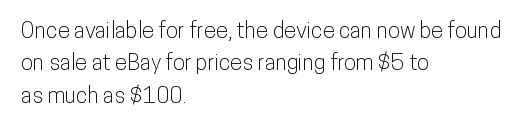
{"italic": "no", "underline": "no", "align": "left", "line_spacing": "normal", "line_spacing_ratio": 1.47, "letter_spacing": "normal", "letter_spacing_em": 0.0, "glyph_px": 22}
